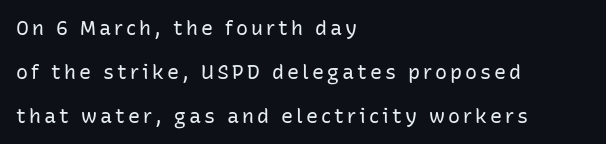
The image shows 20 px text type, upright; set left-aligned, loose line spacing (2.2x), not underlined.
